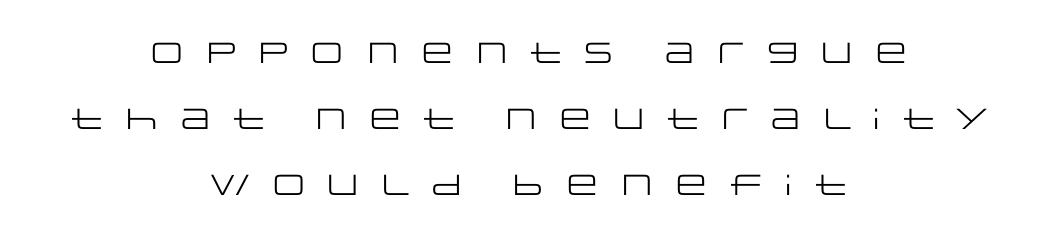
The space beneath each line is pristine and unruled. Horizontal alignment here is central, giving a formal, balanced look. The gaps between neighbouring characters are conspicuously large. These glyphs show unthickened strokes, regular width or finer. Is this a fixed-width face? No — the glyphs have proportional, varying widths.
